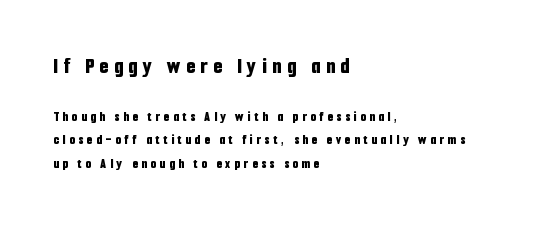
{"italic": "no", "bold": "yes", "underline": "no", "align": "left", "line_spacing": "normal", "line_spacing_ratio": 1.68, "letter_spacing": "wide", "letter_spacing_em": 0.27, "larger_block": "first", "size_ratio": 1.57, "glyph_px": 22}
